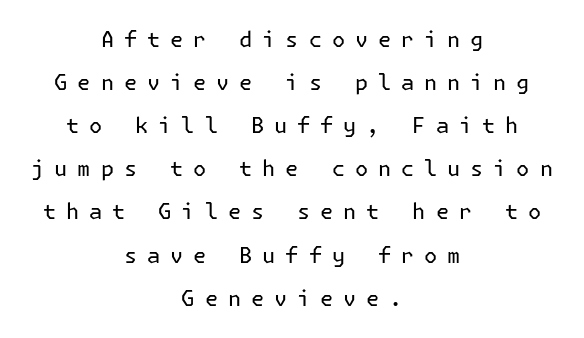
Q: Is the text bold? A: No.
Q: Is the text italic (slanted)? A: No, it is upright.
Q: Is the text underlined? A: No.
Q: How is the paragraph aligned? A: Centered.
Q: Is the spacing between letters normal or unusually wide? A: Unusually wide.
Q: Is the spacing between lines tight, normal or loose? A: Loose.
